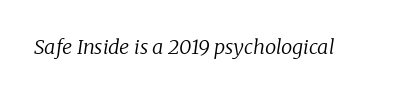
{"italic": "yes", "lean": "right", "slant_degrees": 8, "bold": "no", "underline": "no", "letter_spacing": "normal", "letter_spacing_em": 0.0, "glyph_px": 20}
